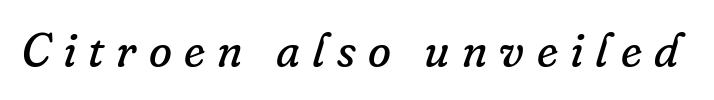
The letterforms sit at book weight or below. Unlike a clean sans, this face finishes its strokes with serifs. Lines of text with bare space underneath. This sample has the flowing, uneven cadence of proportional lettering. Glyph-to-glyph distance is far greater than everyday printed text. This is oblique type, the kind used for emphasis or titles.
